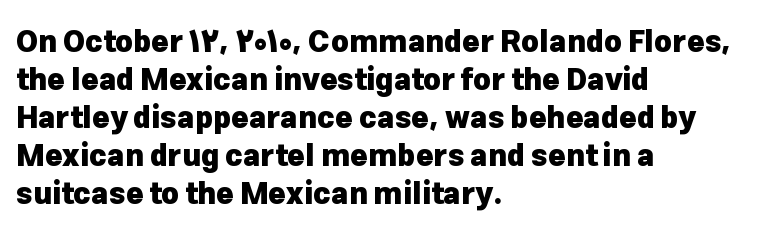
The image shows 30 px heavy sans-serif type, upright; set left-aligned, normal line spacing (1.27x), normal letter spacing, not underlined; low stroke contrast and a medium x-height.
